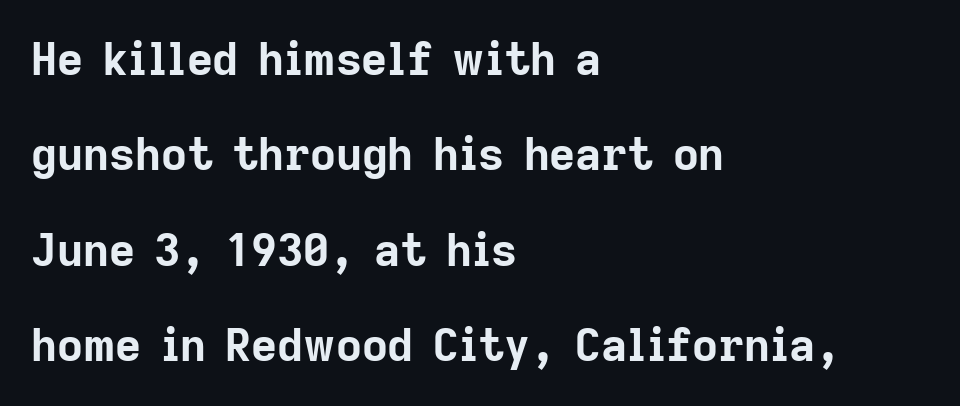
{"serif": "no", "italic": "no", "bold": "yes", "weight": "bold", "width": "normal", "stroke_contrast": "low", "x_height": "medium", "monospaced": "no", "underline": "no", "align": "left", "line_spacing": "loose", "line_spacing_ratio": 2.12, "letter_spacing": "normal", "letter_spacing_em": 0.0, "glyph_px": 45}
